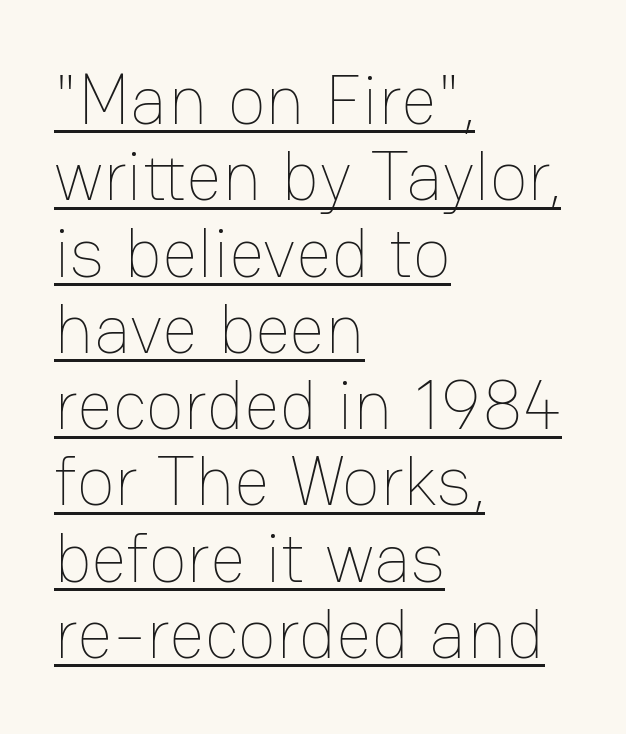
Check the space under the baseline: a stroke is drawn there. These lines are rendered in a variable-pitch font. Is the block centered? No — it sits flush against the left margin. Between one letter and the next there's only the usual sliver of space. The typography opts for an upright posture over an oblique one. Stroke mass is kept to a normal reading level or below.
